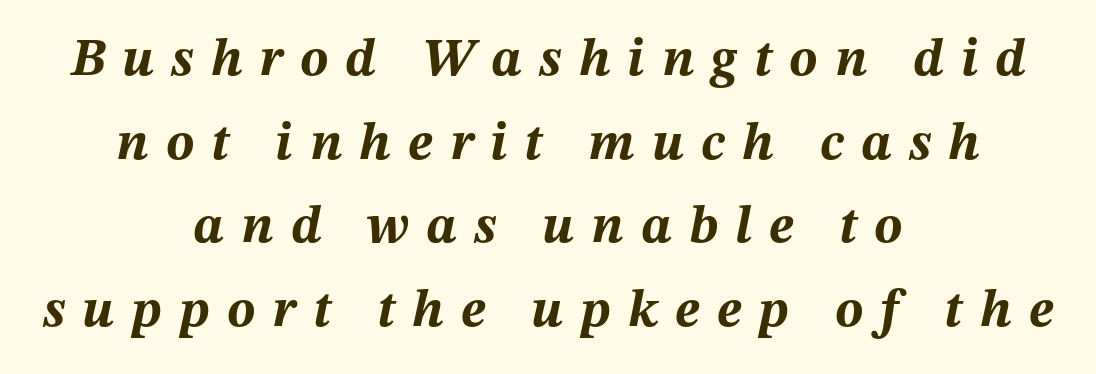
The image shows 53 px bold type, italic (leaning right); set centered, normal line spacing (1.58x), unusually wide letter spacing (+0.32 em), not underlined; medium stroke contrast and a medium x-height.
